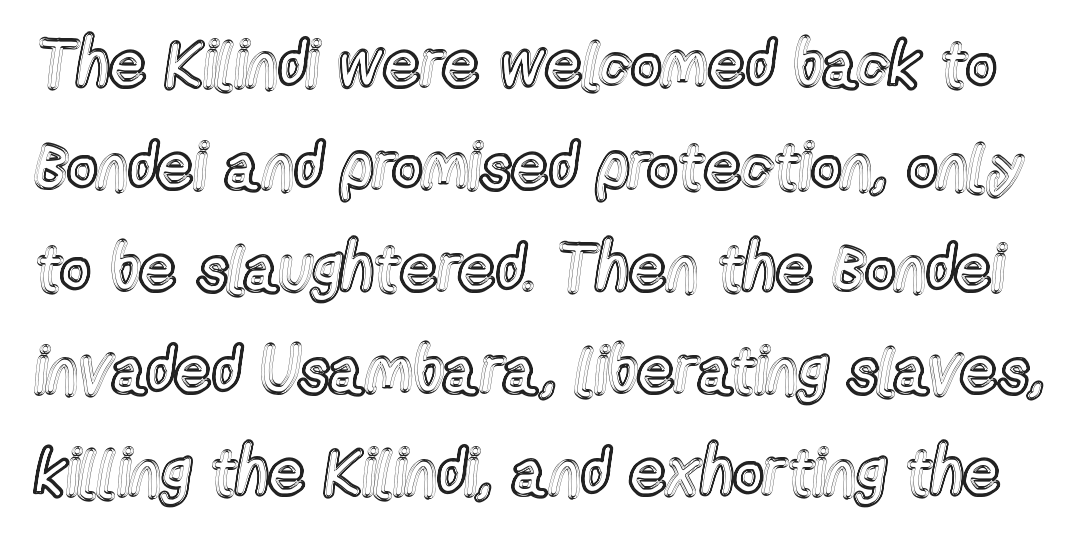
{"width": "condensed", "x_height": "medium", "monospaced": "no", "underline": "no", "line_spacing": "normal", "line_spacing_ratio": 1.57, "letter_spacing": "normal", "letter_spacing_em": 0.0, "glyph_px": 65}
